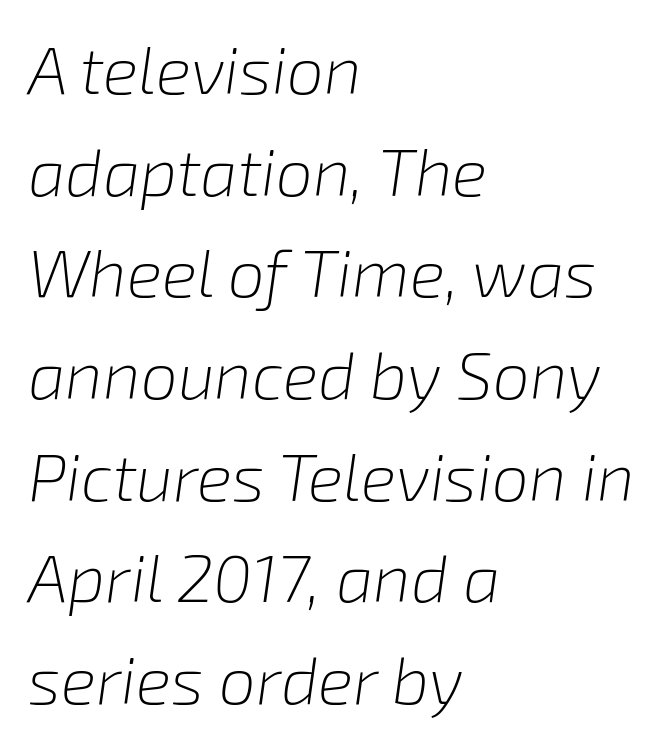
Q: Is the text bold? A: No.
Q: Is the text italic (slanted)? A: Yes, it leans right by about 8 degrees.
Q: Is the text underlined? A: No.
Q: How is the paragraph aligned? A: Left-aligned.
Q: Is the spacing between letters normal or unusually wide? A: Normal.
Q: Is the spacing between lines tight, normal or loose? A: Normal.
Q: Width (condensed, normal, or wide)? A: Normal.
Q: Stroke contrast? A: Low.
Q: x-height? A: Medium.
Q: Monospaced? A: No.
